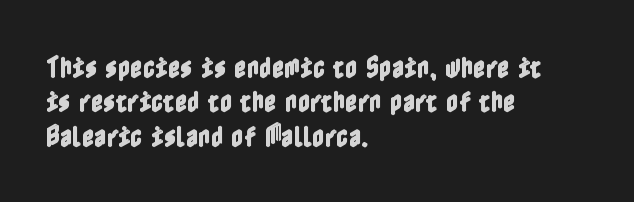
{"italic": "no", "underline": "no", "align": "left", "line_spacing": "normal", "line_spacing_ratio": 1.43, "letter_spacing": "normal", "letter_spacing_em": 0.0, "glyph_px": 24}
